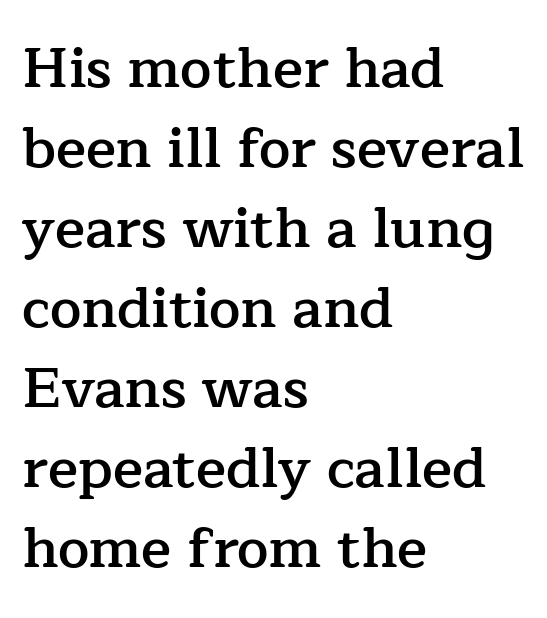
Q: Is the text bold? A: Semi-bold.
Q: Is the text italic (slanted)? A: No, it is upright.
Q: Is the typeface a serif or a sans-serif typeface? A: Serif.
Q: Is the text underlined? A: No.
Q: How is the paragraph aligned? A: Left-aligned.
Q: Is the spacing between letters normal or unusually wide? A: Normal.
Q: Is the spacing between lines tight, normal or loose? A: Normal.
Q: Width (condensed, normal, or wide)? A: Normal.
Q: Stroke contrast? A: Low.
Q: x-height? A: Medium.
Q: Monospaced? A: No.
